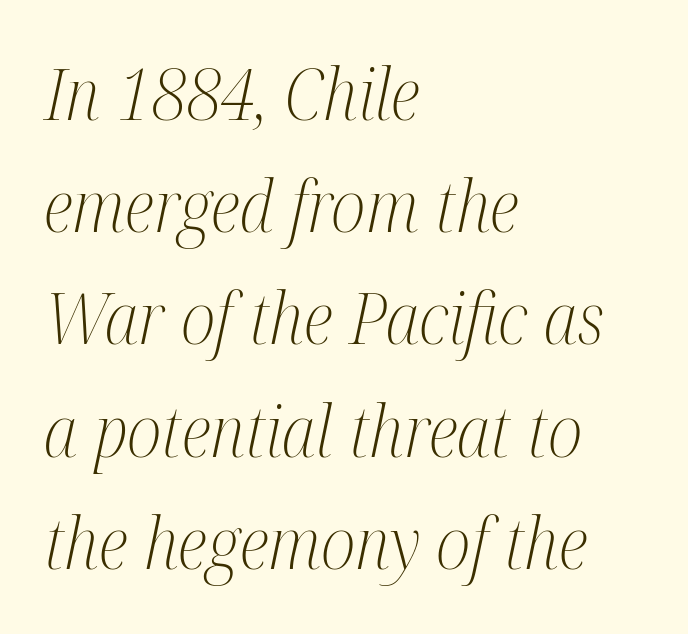
The image shows 71 px light, condensed serif type, italic (leaning right); set left-aligned, normal line spacing (1.58x), normal letter spacing, not underlined; medium stroke contrast and a medium x-height.
